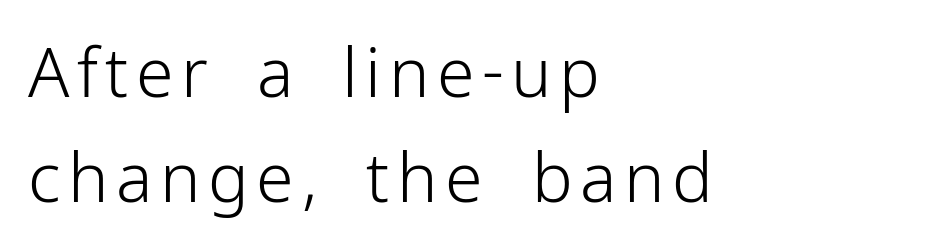
The image shows 68 px light sans-serif type, upright; set left-aligned, normal line spacing (1.54x), not underlined; low stroke contrast and a medium x-height.
